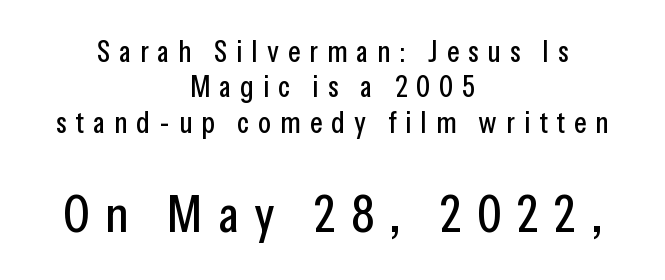
Q: Is the text italic (slanted)? A: No, it is upright.
Q: Is the typeface a serif or a sans-serif typeface? A: Sans-serif.
Q: Is the text underlined? A: No.
Q: How is the paragraph aligned? A: Centered.
Q: Is the spacing between letters normal or unusually wide? A: Unusually wide.
Q: Which block of text is set in a larger size, the first (top) or the second (bottom)? A: The second (bottom) one.
Q: Width (condensed, normal, or wide)? A: Condensed.
Q: Stroke contrast? A: Low.
Q: x-height? A: Medium.
Q: Monospaced? A: No.
